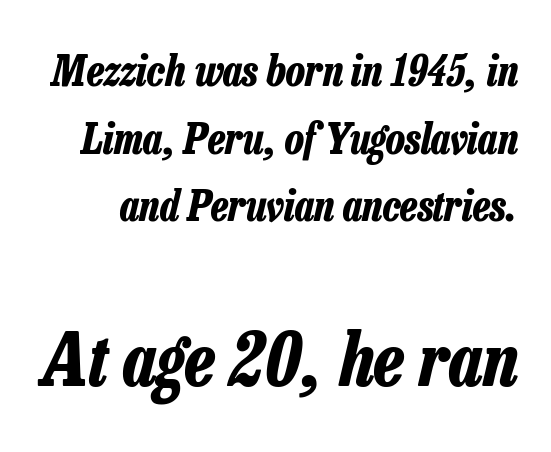
Top chunk: small. Bottom chunk: large. Rule under the text: the space is simply empty. The letters advance in unequal steps, a hallmark of proportional type. The letters are bold, with thick, heavy strokes.
